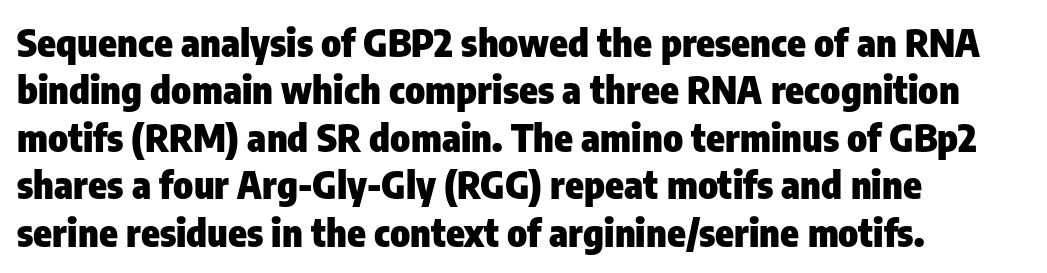
The image shows 38 px heavy, condensed sans-serif type, upright; set left-aligned, normal line spacing (1.25x), normal letter spacing, not underlined; low stroke contrast and a medium x-height.
